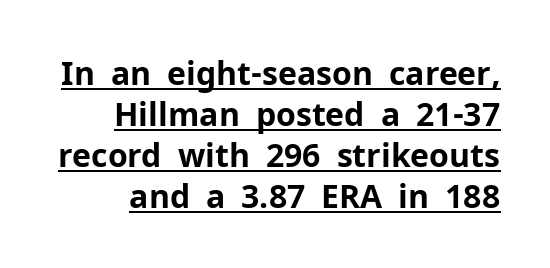
{"serif": "no", "italic": "no", "bold": "yes", "weight": "bold", "width": "normal", "stroke_contrast": "low", "x_height": "medium", "monospaced": "no", "underline": "yes", "line_spacing": "normal", "line_spacing_ratio": 1.28, "letter_spacing": "normal", "letter_spacing_em": 0.0, "glyph_px": 32}
